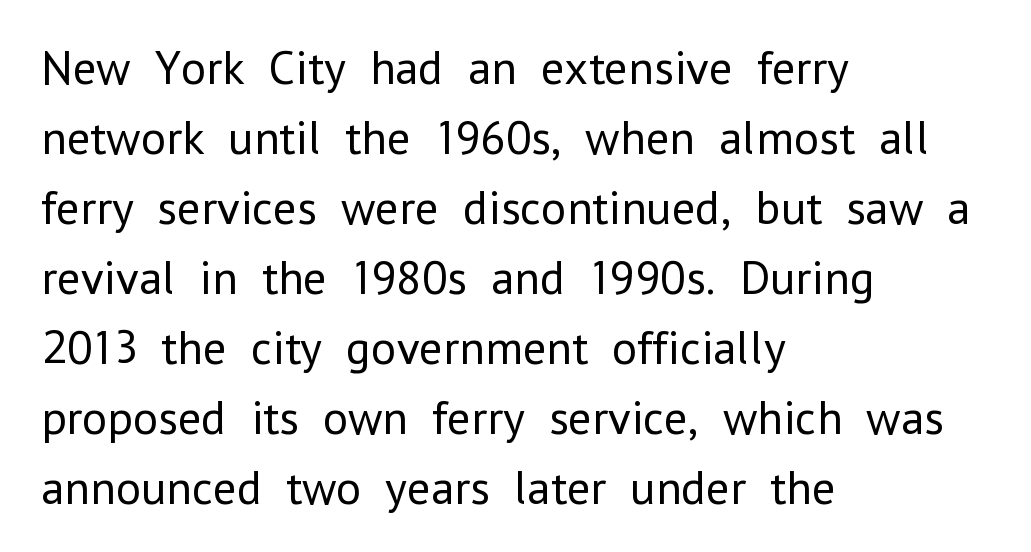
The image shows 48 px regular-weight sans-serif type, upright; set left-aligned, normal line spacing (1.46x), normal letter spacing, not underlined; low stroke contrast and a medium x-height.
